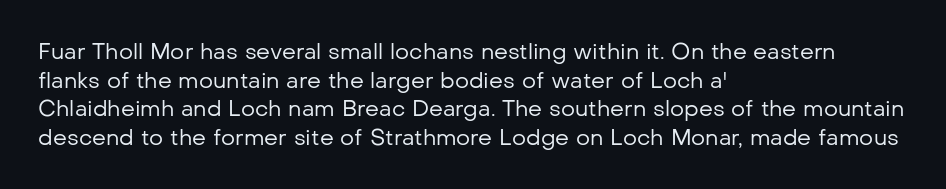
{"italic": "no", "bold": "no", "underline": "no", "align": "left", "line_spacing": "normal", "line_spacing_ratio": 1.3, "letter_spacing": "normal", "letter_spacing_em": 0.0, "glyph_px": 22}
